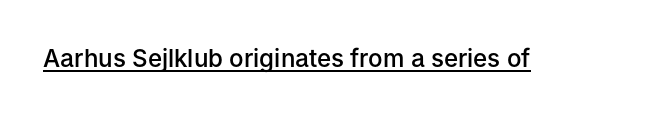
The image shows 24 px text type, upright; set normal letter spacing, underlined.
